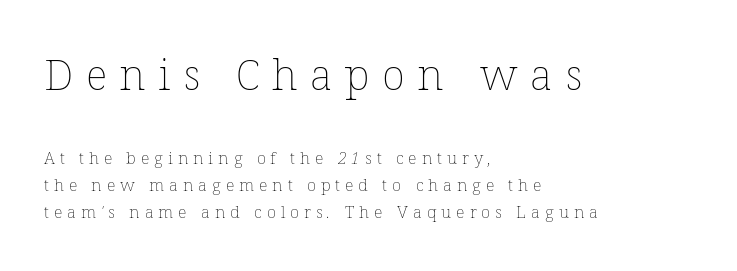
{"bold": "no", "weight": "thin", "width": "normal", "stroke_contrast": "low", "x_height": "medium", "monospaced": "no", "underline": "no", "align": "left", "line_spacing": "normal", "line_spacing_ratio": 1.56, "letter_spacing": "wide", "letter_spacing_em": 0.29, "larger_block": "first", "size_ratio": 2.53, "glyph_px": 43}
